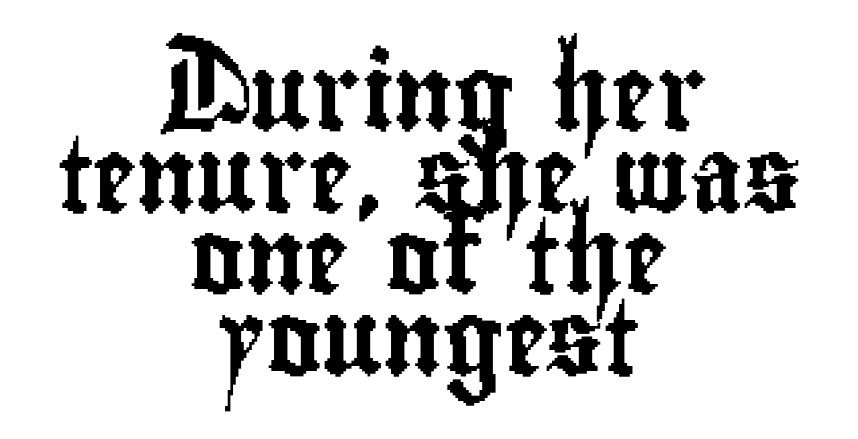
The passage shown stacks its lines with hardly any gap. Nope, no serifs anywhere on these letters. Words float on clear page, feet unadorned. If you folded the block vertically in half, each line would mirror itself in length. A typesetter would mark this as roman, not italic. The passage shown is typed in a proportional face where columns would drift.
